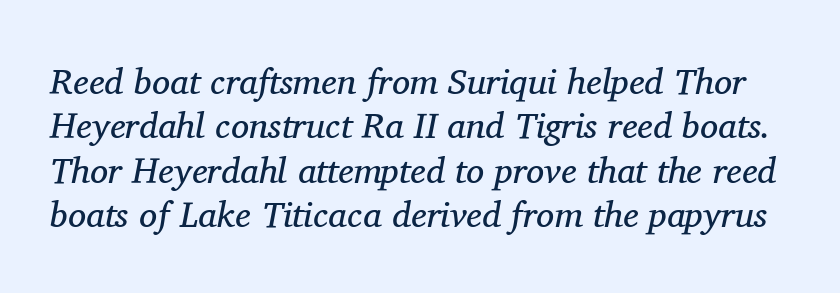
Q: Is the text bold? A: No.
Q: Is the text italic (slanted)? A: Yes, it leans right by about 11 degrees.
Q: Is the typeface a serif or a sans-serif typeface? A: Serif.
Q: Is the text underlined? A: No.
Q: Is the spacing between letters normal or unusually wide? A: Normal.
Q: Width (condensed, normal, or wide)? A: Normal.
Q: Stroke contrast? A: Medium.
Q: x-height? A: Medium.
Q: Monospaced? A: No.
